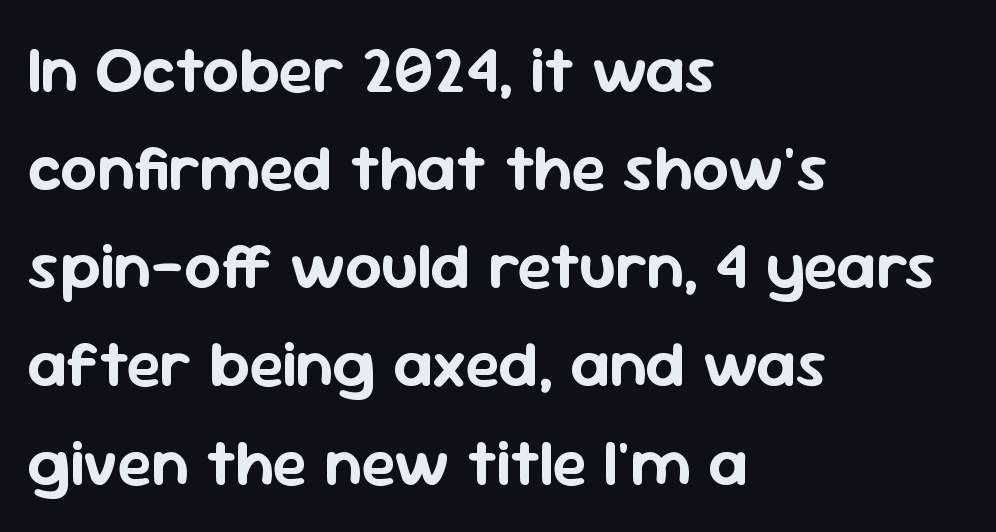
{"serif": "no", "italic": "no", "width": "normal", "stroke_contrast": "low", "x_height": "medium", "monospaced": "no", "underline": "no", "align": "left", "line_spacing": "normal", "line_spacing_ratio": 1.51, "letter_spacing": "normal", "letter_spacing_em": 0.0, "glyph_px": 65}
